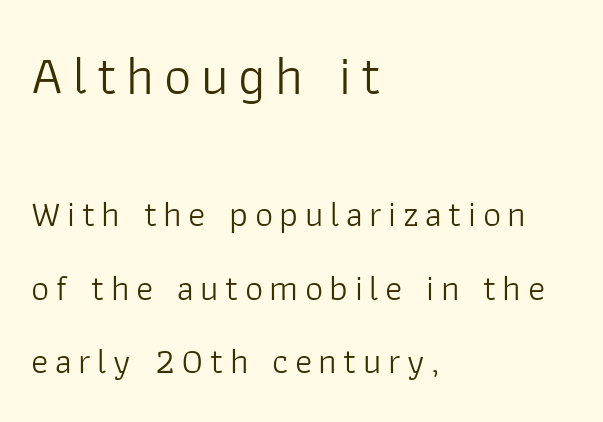
The image shows 54 px light sans-serif type, upright; set left-aligned, loose line spacing (2.04x), not underlined; the first (top) block is 1.5x larger; low stroke contrast and a medium x-height.
